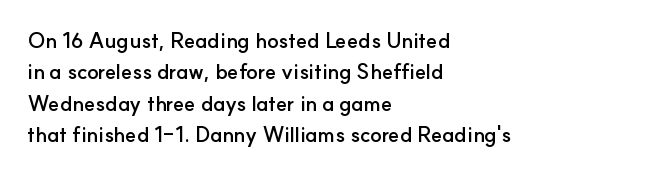
{"italic": "no", "bold": "yes", "underline": "no", "align": "left", "line_spacing": "normal", "line_spacing_ratio": 1.5, "letter_spacing": "normal", "letter_spacing_em": 0.0, "glyph_px": 21}
